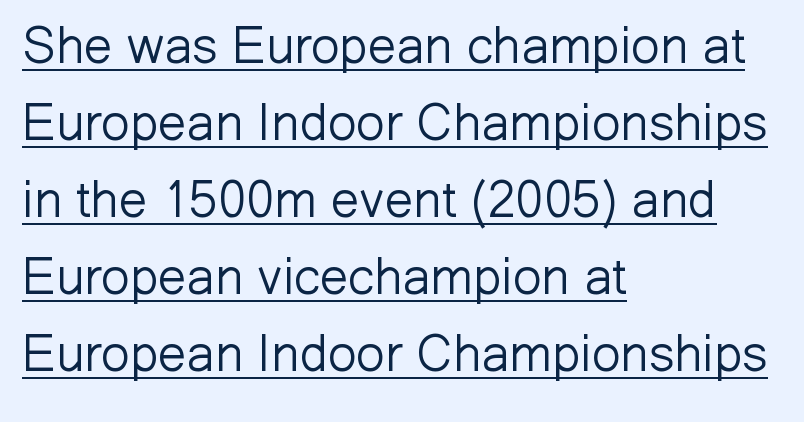
Nope, no serifs anywhere on these letters. A continuous stroke trails under the words, as in a hyperlink. The paragraph has a hard left edge and a soft right edge. The tracking reads as untouched default to a designer's eye. Weight: not bold — regular or lighter. Honestly, the row spacing looks completely unremarkable.
